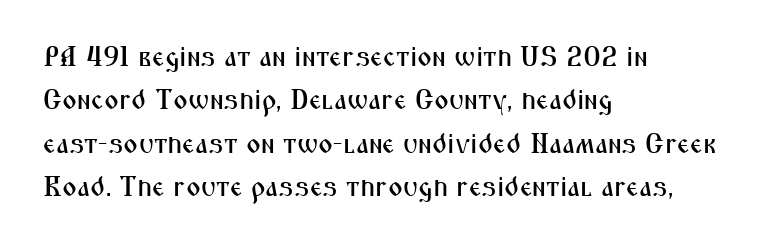
Alignment: flush left. These lines were composed using upright roman letters. These lines are rendered in a variable-pitch font. Nothing sits at the stroke ends, so this counts as sans-serif. The tracking reads as untouched default to a designer's eye. What's the leading like? Ordinary, nothing unusual.
